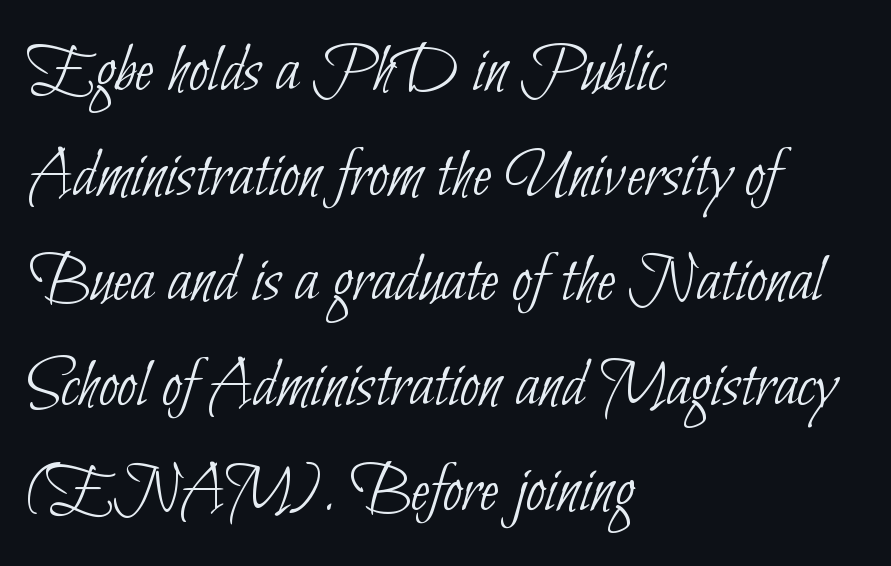
Q: Is the text bold? A: No.
Q: Is the typeface a serif or a sans-serif typeface? A: Sans-serif.
Q: Is the text underlined? A: No.
Q: How is the paragraph aligned? A: Left-aligned.
Q: Is the spacing between letters normal or unusually wide? A: Normal.
Q: Is the spacing between lines tight, normal or loose? A: Normal.
Q: Width (condensed, normal, or wide)? A: Condensed.
Q: Stroke contrast? A: Low.
Q: x-height? A: Small.
Q: Monospaced? A: No.
